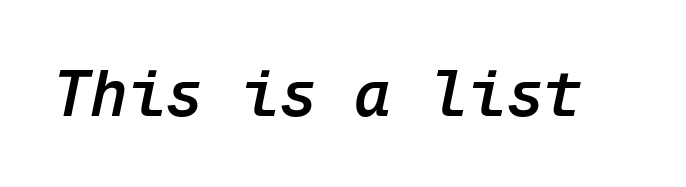
The font's italic variant was chosen for this text. As a designer I'd log this as weight 600, semibold. Each word holds together tightly as a unit, with standard inter-letter gaps. The baseline area is clear.
